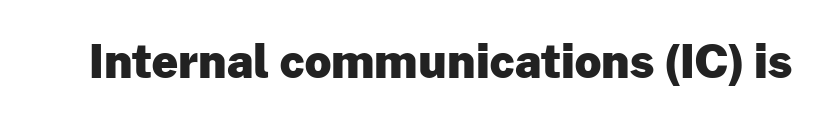
The image shows 46 px heavy sans-serif type, upright; set normal letter spacing, not underlined; low stroke contrast and a medium x-height.
